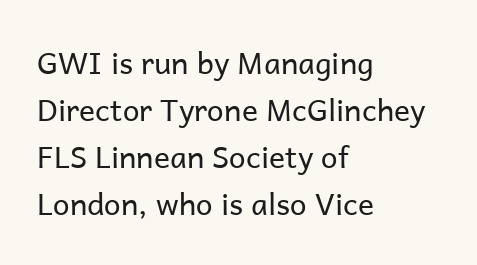
The image shows 30 px regular-weight sans-serif type, upright; set left-aligned, normal line spacing (1.57x), normal letter spacing, not underlined; low stroke contrast and a medium x-height.
